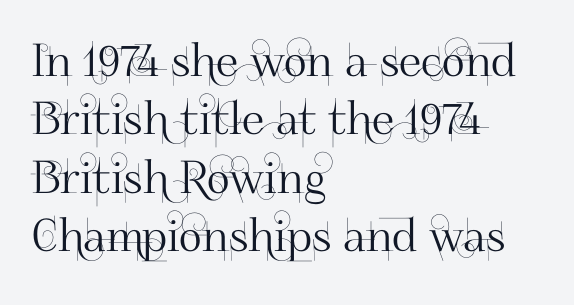
The image shows 45 px sans-serif type, upright; set left-aligned, normal line spacing (1.3x), normal letter spacing, not underlined; high stroke contrast and a small x-height.
